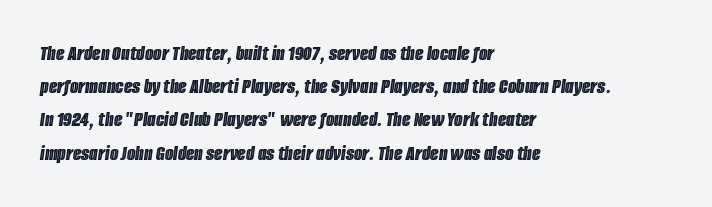
Nobody touched the tracking dial on this one. An italicized treatment has been applied to the whole sample. Descenders hang freely into open space. Leading matches the norm, producing a regular column.
